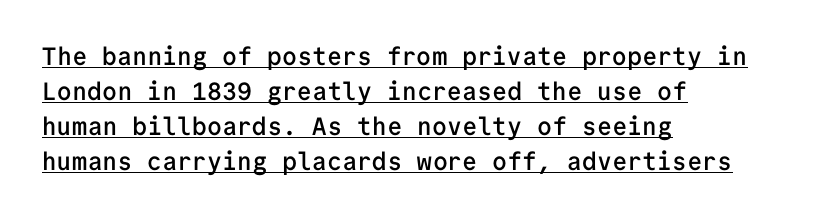
Q: Is the text bold? A: Semi-bold.
Q: Is the text italic (slanted)? A: No, it is upright.
Q: Is the text underlined? A: Yes.
Q: How is the paragraph aligned? A: Left-aligned.
Q: Is the spacing between letters normal or unusually wide? A: Normal.
Q: Is the spacing between lines tight, normal or loose? A: Normal.
